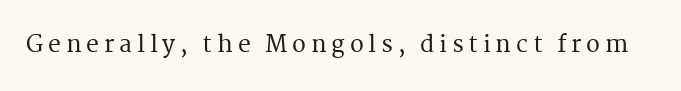
Q: Is the text italic (slanted)? A: No, it is upright.
Q: Is the text underlined? A: No.
Q: Is the spacing between letters normal or unusually wide? A: Unusually wide.
